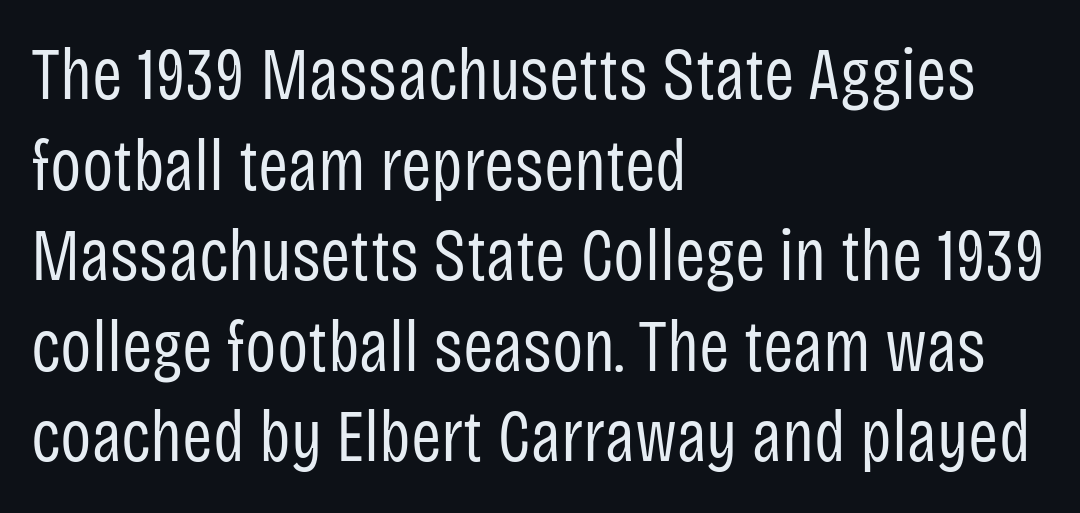
{"serif": "no", "italic": "no", "bold": "no", "weight": "regular", "width": "condensed", "stroke_contrast": "low", "x_height": "large", "monospaced": "no", "underline": "no", "align": "left", "line_spacing_ratio": 1.24, "letter_spacing": "normal", "letter_spacing_em": 0.0, "glyph_px": 73}
